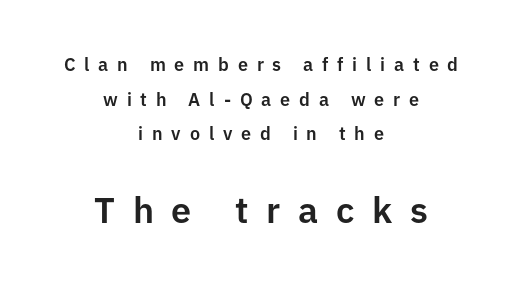
Q: Is the text italic (slanted)? A: No, it is upright.
Q: Is the typeface a serif or a sans-serif typeface? A: Sans-serif.
Q: Is the text underlined? A: No.
Q: How is the paragraph aligned? A: Centered.
Q: Is the spacing between letters normal or unusually wide? A: Unusually wide.
Q: Is the spacing between lines tight, normal or loose? A: Loose.
Q: Which block of text is set in a larger size, the first (top) or the second (bottom)? A: The second (bottom) one.
Q: Width (condensed, normal, or wide)? A: Normal.
Q: Stroke contrast? A: Low.
Q: x-height? A: Medium.
Q: Monospaced? A: No.
